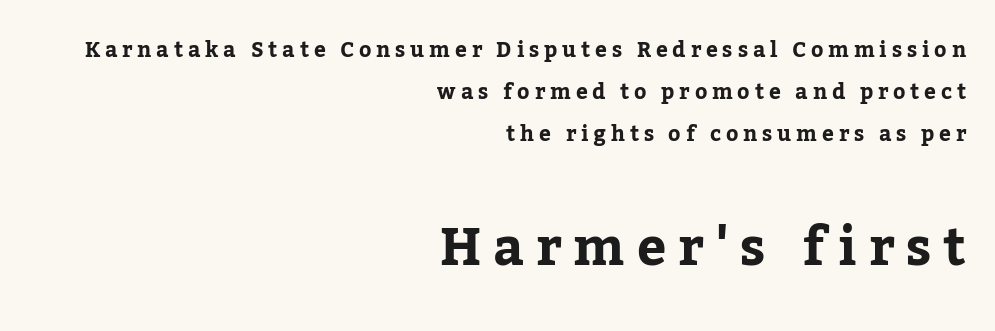
Q: Is the text italic (slanted)? A: No, it is upright.
Q: Is the typeface a serif or a sans-serif typeface? A: Serif.
Q: Is the text underlined? A: No.
Q: How is the paragraph aligned? A: Right-aligned.
Q: Is the spacing between letters normal or unusually wide? A: Unusually wide.
Q: Is the spacing between lines tight, normal or loose? A: Loose.
Q: Which block of text is set in a larger size, the first (top) or the second (bottom)? A: The second (bottom) one.
Q: Width (condensed, normal, or wide)? A: Normal.
Q: Stroke contrast? A: Low.
Q: x-height? A: Medium.
Q: Monospaced? A: No.
